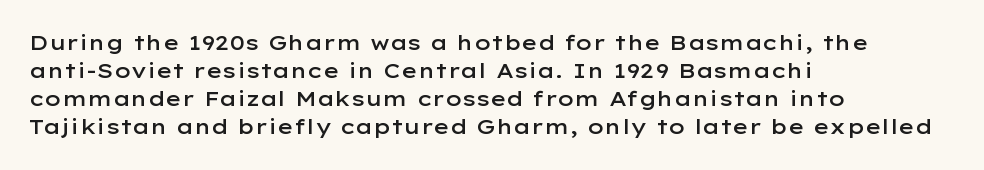
Q: Is the text bold? A: Semi-bold.
Q: Is the text italic (slanted)? A: No, it is upright.
Q: Is the text underlined? A: No.
Q: How is the paragraph aligned? A: Left-aligned.
Q: Is the spacing between letters normal or unusually wide? A: Normal.
Q: Is the spacing between lines tight, normal or loose? A: Normal.
